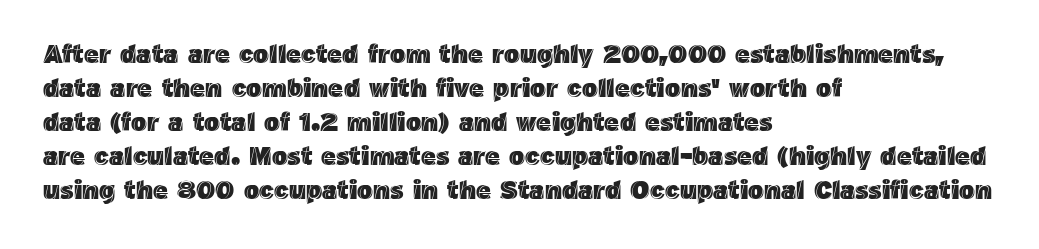
{"italic": "no", "underline": "no", "align": "left", "line_spacing": "normal", "line_spacing_ratio": 1.31, "letter_spacing": "normal", "letter_spacing_em": 0.0, "glyph_px": 26}
